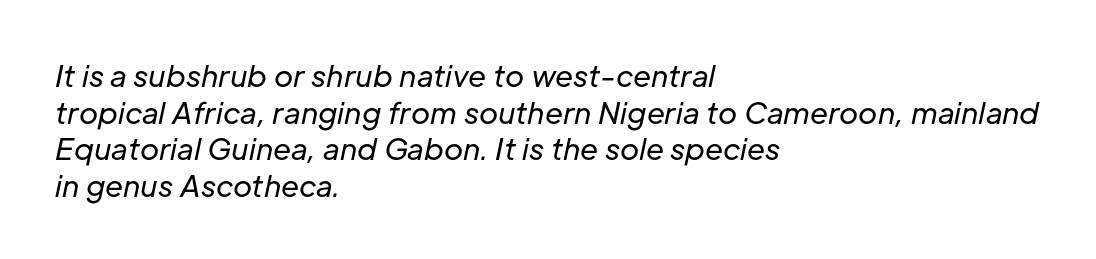
The image shows 29 px regular-weight type, italic (leaning right); set left-aligned, normal line spacing (1.26x), normal letter spacing, not underlined; low stroke contrast and a medium x-height.
